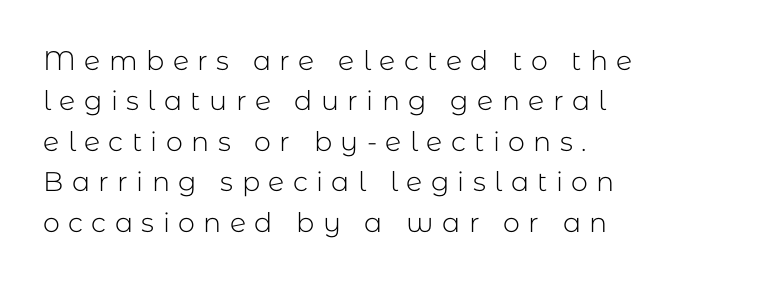
{"italic": "no", "bold": "no", "underline": "no", "align": "left", "line_spacing": "normal", "line_spacing_ratio": 1.5, "letter_spacing": "wide", "letter_spacing_em": 0.31, "glyph_px": 27}
